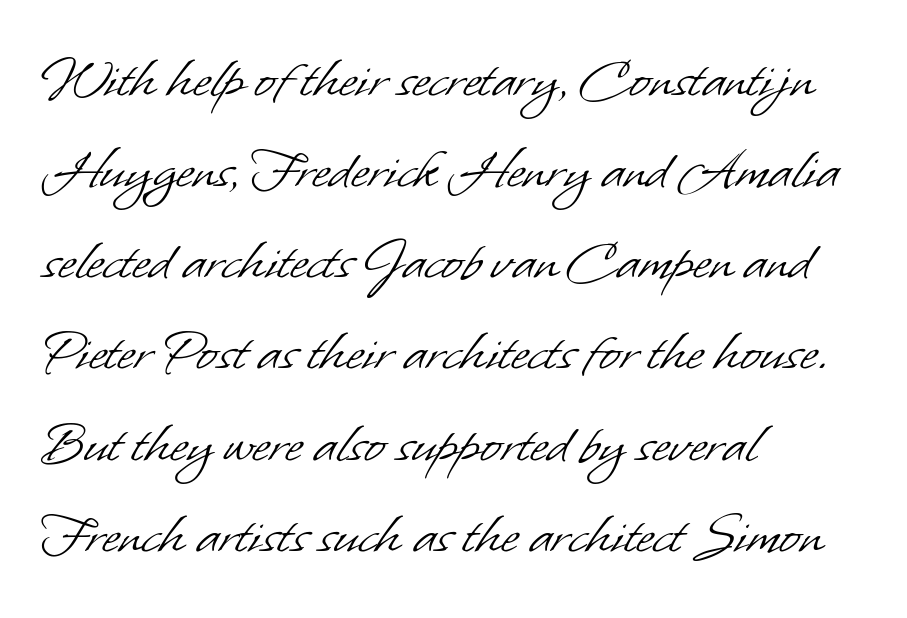
Q: Is the text bold? A: No.
Q: Is the typeface a serif or a sans-serif typeface? A: Sans-serif.
Q: Is the text underlined? A: No.
Q: How is the paragraph aligned? A: Left-aligned.
Q: Is the spacing between letters normal or unusually wide? A: Normal.
Q: Is the spacing between lines tight, normal or loose? A: Normal.
Q: Width (condensed, normal, or wide)? A: Normal.
Q: Stroke contrast? A: Low.
Q: x-height? A: Small.
Q: Monospaced? A: No.
